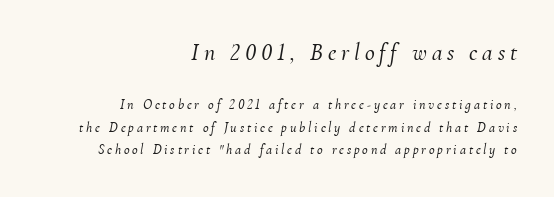
The image shows 24 px text type, italic (leaning right); set right-aligned, normal line spacing (1.64x), unusually wide letter spacing (+0.2 em), not underlined; the first (top) block is 1.71x larger.
